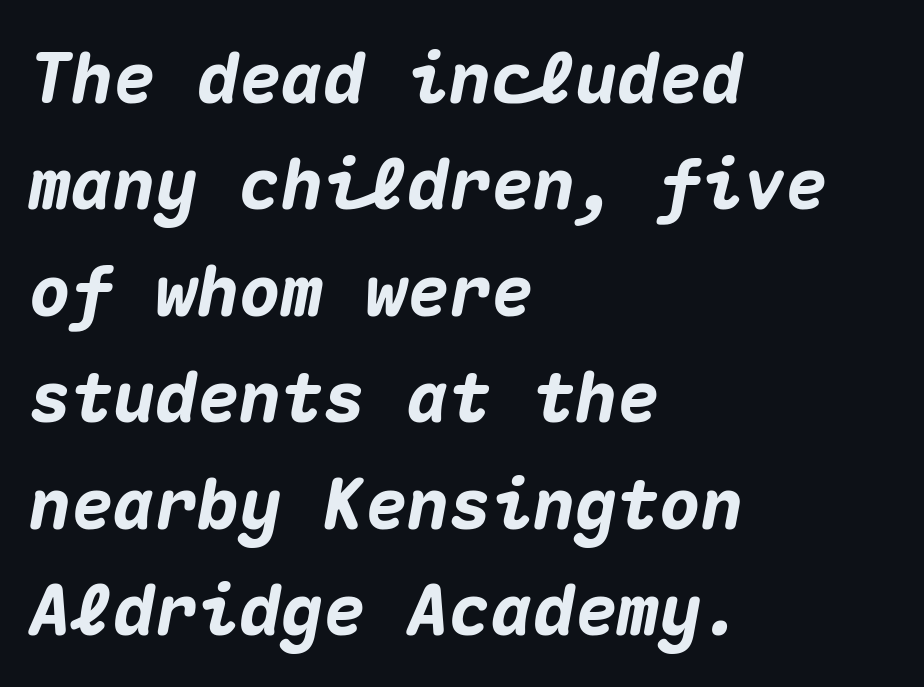
The zone under the glyphs is completely vacant. Regular leading. Each letter, wide or thin by design, is forced into the same width here. Every row of glyphs begins at an identical x-position on the left. Standard letterfit; no display-style spreading of the glyphs.
